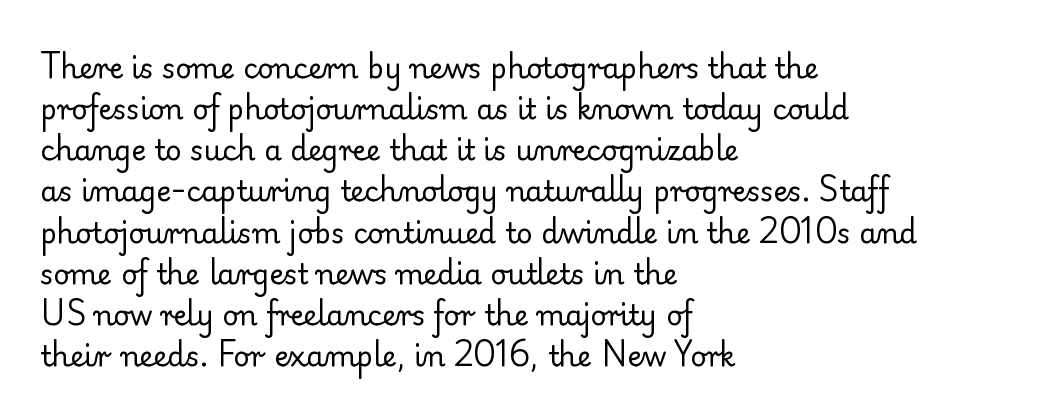
Note the varied advance widths — an 'i' is clearly narrower than an 'm'. Observe the serifs anchoring each vertical stroke in this sample. Visually the block forms a straight wall on the left and a jagged coastline on the right. The space directly below the letters is spotless. No italicization has been applied; the sample stays upright.
